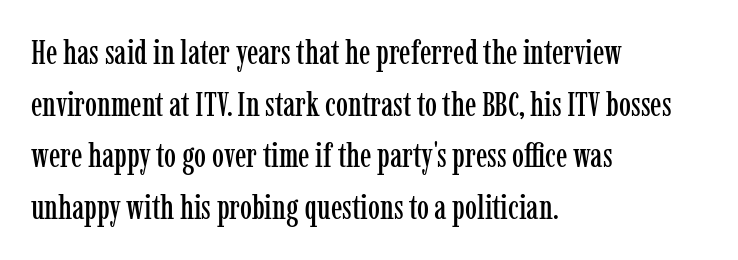
The image shows 34 px condensed serif type, upright; set left-aligned, normal line spacing (1.52x), normal letter spacing, not underlined; low stroke contrast and a medium x-height.
